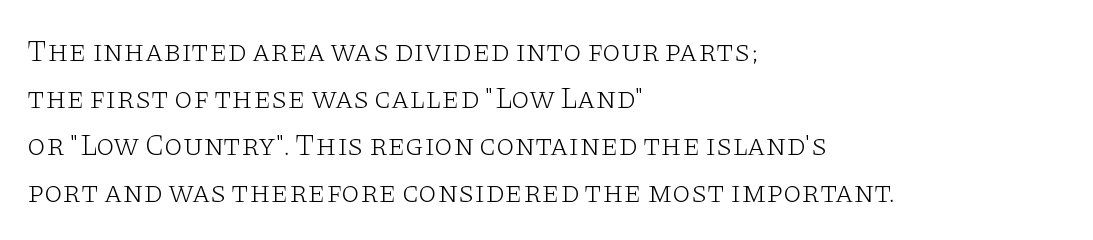
Letters rest on an invisible, unmarked baseline. Is this a sans? No — the strokes have serifs. In terms of letterspacing, this is plain default setting. Students, observe: this is what conventionally led text looks like.
